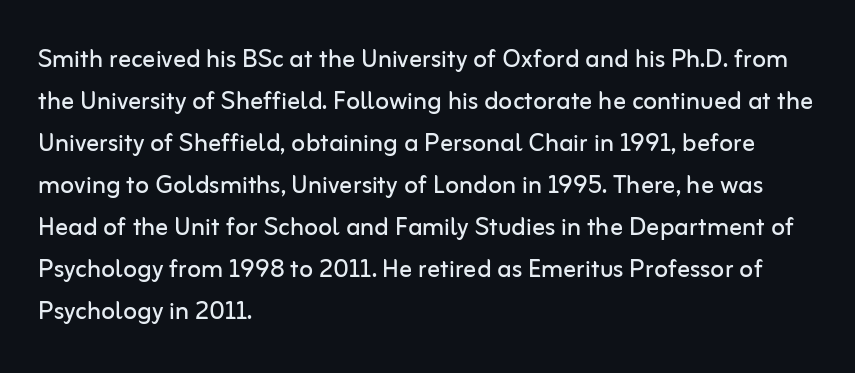
Q: Is the text bold? A: No.
Q: Is the text italic (slanted)? A: No, it is upright.
Q: Is the typeface a serif or a sans-serif typeface? A: Sans-serif.
Q: Is the text underlined? A: No.
Q: How is the paragraph aligned? A: Left-aligned.
Q: Is the spacing between letters normal or unusually wide? A: Normal.
Q: Is the spacing between lines tight, normal or loose? A: Normal.
Q: Width (condensed, normal, or wide)? A: Normal.
Q: Stroke contrast? A: Low.
Q: x-height? A: Medium.
Q: Monospaced? A: No.
